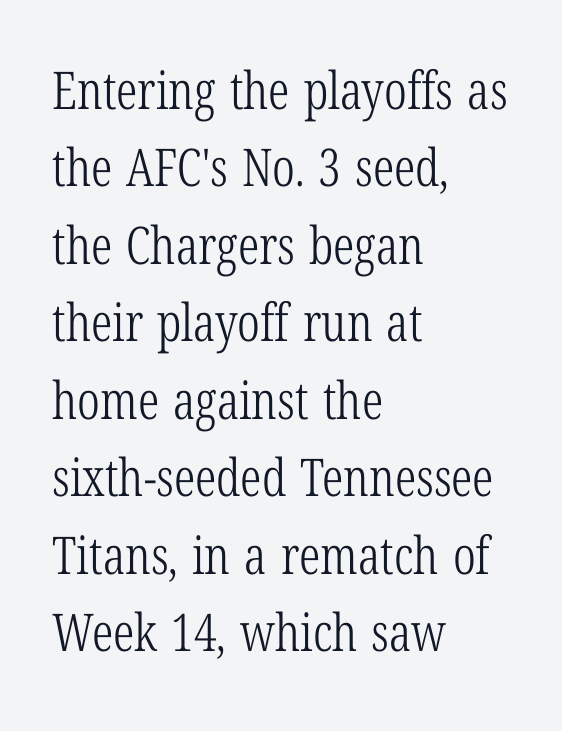
Q: Is the text bold? A: No.
Q: Is the text italic (slanted)? A: No, it is upright.
Q: Is the typeface a serif or a sans-serif typeface? A: Serif.
Q: Is the text underlined? A: No.
Q: How is the paragraph aligned? A: Left-aligned.
Q: Is the spacing between letters normal or unusually wide? A: Normal.
Q: Is the spacing between lines tight, normal or loose? A: Normal.
Q: Width (condensed, normal, or wide)? A: Condensed.
Q: Stroke contrast? A: Low.
Q: x-height? A: Medium.
Q: Monospaced? A: No.
